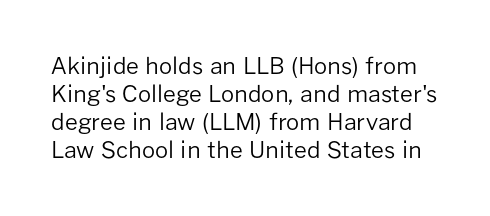
The image shows 23 px text type, upright; set line spacing 1.22x, normal letter spacing, not underlined.
